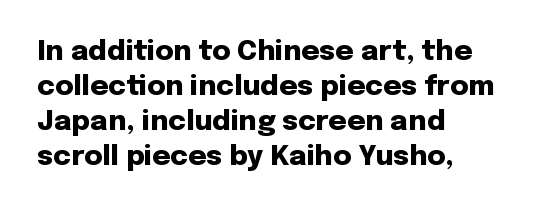
Q: Is the text bold? A: Yes.
Q: Is the text italic (slanted)? A: No, it is upright.
Q: Is the typeface a serif or a sans-serif typeface? A: Sans-serif.
Q: Is the text underlined? A: No.
Q: How is the paragraph aligned? A: Left-aligned.
Q: Is the spacing between letters normal or unusually wide? A: Normal.
Q: Is the spacing between lines tight, normal or loose? A: Normal.
Q: Width (condensed, normal, or wide)? A: Normal.
Q: Stroke contrast? A: Low.
Q: x-height? A: Medium.
Q: Monospaced? A: No.
